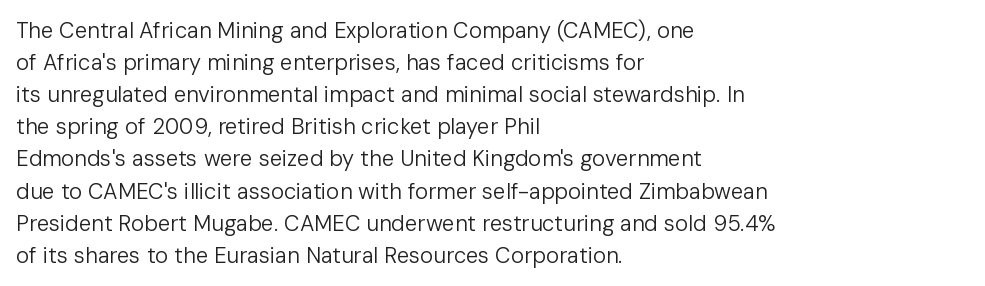
Weight: in the light-to-regular range. These lines keep a tight, regular rhythm from letter to letter. Any mark beneath the type? The region is blank. Left-aligned paragraph, ragged on the right. If you drew a line through each stem, it would be perfectly vertical. Honestly, the row spacing looks completely unremarkable.
